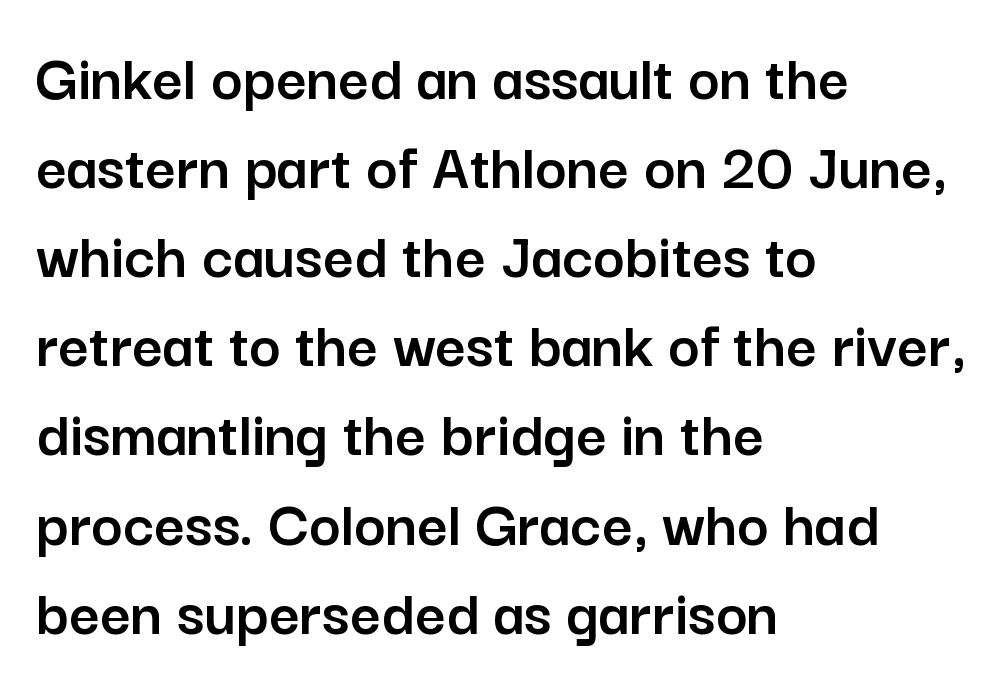
The image shows 67 px sans-serif type, upright; set left-aligned, normal line spacing (1.33x), normal letter spacing, not underlined; low stroke contrast and a medium x-height.
